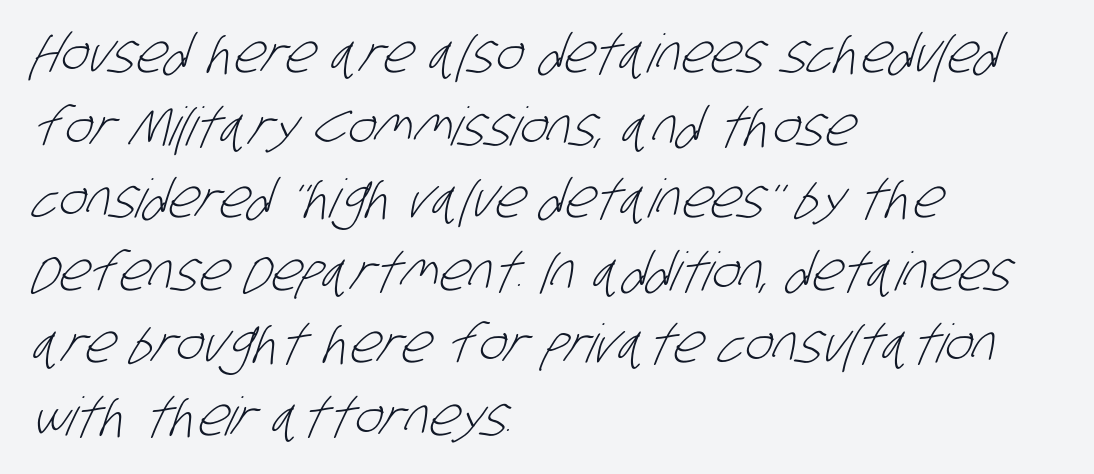
Nope, no serifs anywhere on these letters. A student would call this left alignment; a typographer would say flush left, rag right. Vertical stems look standard width or narrower in stroke. Proportional: the letters do not fall into vertical columns. Each new line begins a customary step beneath the previous one.
